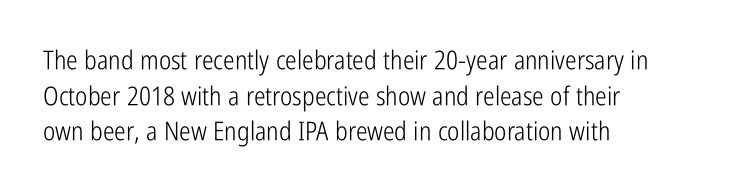
Q: Is the text bold? A: No.
Q: Is the text italic (slanted)? A: No, it is upright.
Q: Is the text underlined? A: No.
Q: How is the paragraph aligned? A: Left-aligned.
Q: Is the spacing between letters normal or unusually wide? A: Normal.
Q: Is the spacing between lines tight, normal or loose? A: Normal.
